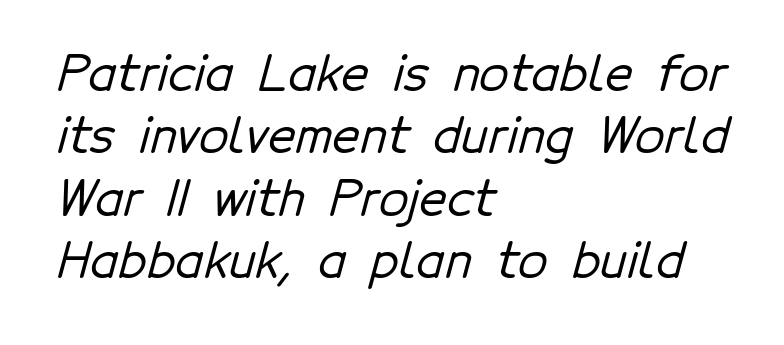
The image shows 48 px sans-serif type; set left-aligned, normal line spacing (1.3x), normal letter spacing, not underlined; low stroke contrast and a medium x-height.
